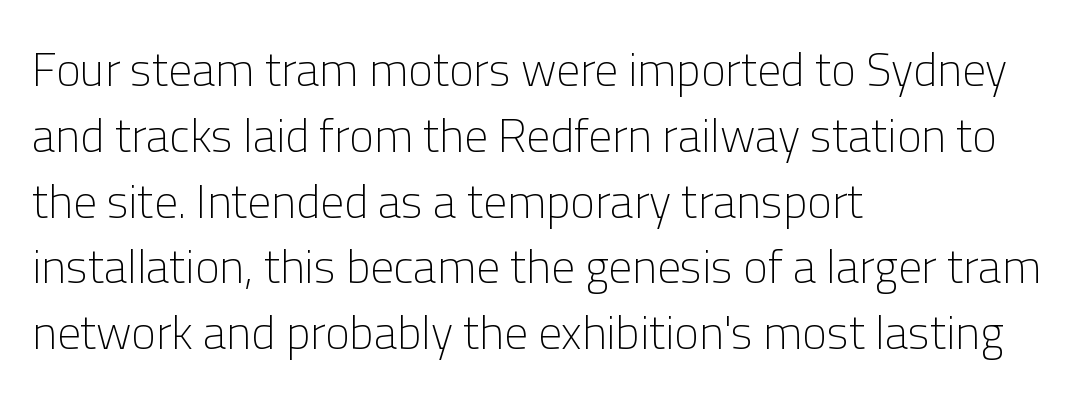
{"serif": "no", "italic": "no", "bold": "no", "weight": "light", "width": "normal", "stroke_contrast": "low", "x_height": "medium", "monospaced": "no", "underline": "no", "align": "left", "line_spacing": "normal", "line_spacing_ratio": 1.4, "letter_spacing": "normal", "letter_spacing_em": 0.0, "glyph_px": 47}
